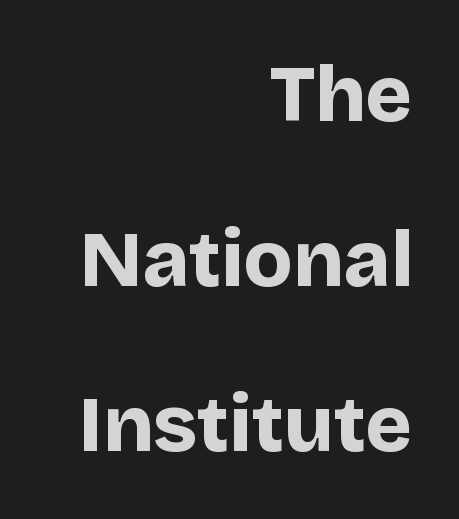
The image shows 80 px bold sans-serif type, upright; set right-aligned, loose line spacing (2.06x), normal letter spacing, not underlined; low stroke contrast and a large x-height.
